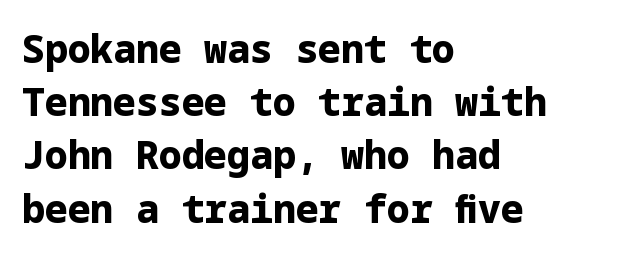
{"serif": "no", "italic": "no", "bold": "yes", "weight": "bold", "width": "normal", "stroke_contrast": "low", "x_height": "medium", "underline": "no", "align": "left", "line_spacing": "normal", "line_spacing_ratio": 1.4, "letter_spacing": "normal", "letter_spacing_em": 0.0, "glyph_px": 38}
